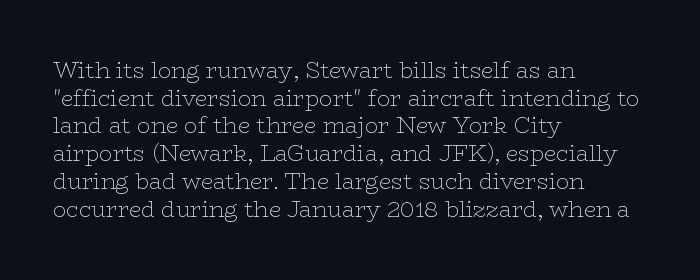
Q: Is the text bold? A: No.
Q: Is the text italic (slanted)? A: No, it is upright.
Q: Is the text underlined? A: No.
Q: How is the paragraph aligned? A: Left-aligned.
Q: Is the spacing between letters normal or unusually wide? A: Normal.
Q: Is the spacing between lines tight, normal or loose? A: Normal.
